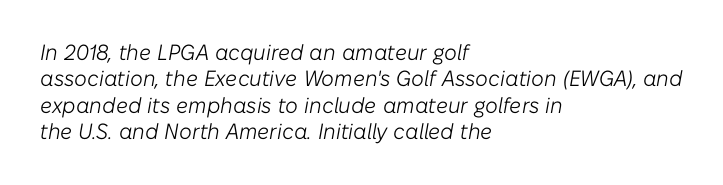
Stems and bowls with no extra thickness — not bold. Compared with ordinary roman type, these characters are visibly tilted. All the whitespace from short lines collects on the right. Underlining? Definitely not there. Tracking value appears to be zero — textbook default spacing.
